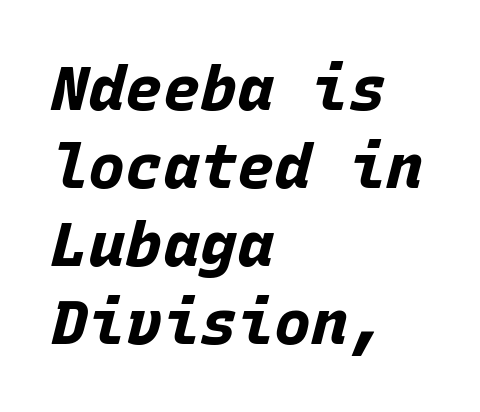
The image shows 62 px bold type, italic (leaning right), monospaced; set left-aligned, normal line spacing (1.26x), normal letter spacing, not underlined; low stroke contrast and a large x-height.
